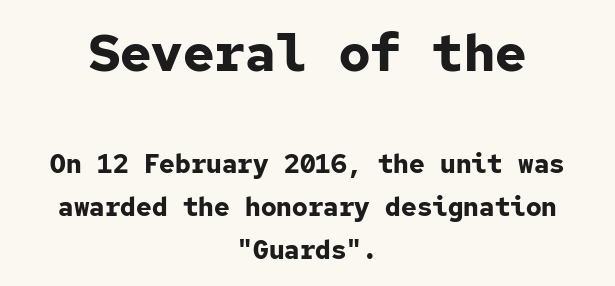
{"serif": "no", "italic": "no", "bold": "yes", "weight": "bold", "width": "normal", "stroke_contrast": "low", "x_height": "medium", "monospaced": "yes", "underline": "no", "align": "center", "line_spacing": "normal", "line_spacing_ratio": 1.66, "letter_spacing": "normal", "letter_spacing_em": 0.0, "larger_block": "first", "size_ratio": 2.0, "glyph_px": 52}
